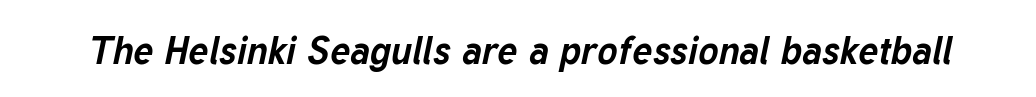
The image shows 38 px bold type, italic (leaning right); set normal letter spacing, not underlined; low stroke contrast and a medium x-height.
